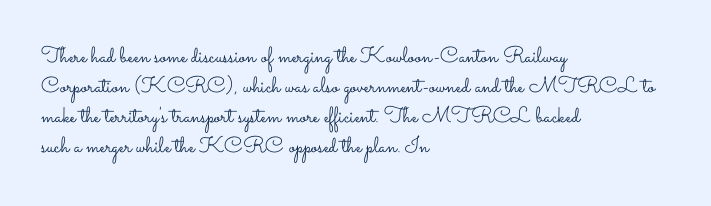
{"bold": "no", "underline": "no", "align": "left", "line_spacing": "normal", "line_spacing_ratio": 1.37, "letter_spacing": "normal", "letter_spacing_em": 0.0, "glyph_px": 22}
